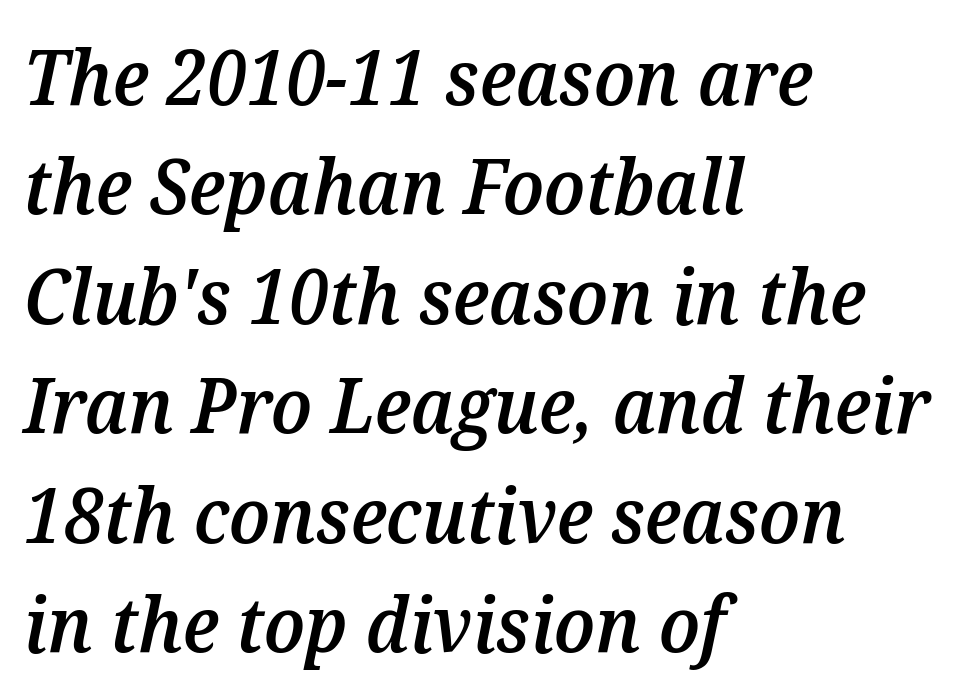
Q: Is the text bold? A: Semi-bold.
Q: Is the text italic (slanted)? A: Yes, it leans right by about 12 degrees.
Q: Is the text underlined? A: No.
Q: How is the paragraph aligned? A: Left-aligned.
Q: Is the spacing between letters normal or unusually wide? A: Normal.
Q: Is the spacing between lines tight, normal or loose? A: Normal.
Q: Width (condensed, normal, or wide)? A: Normal.
Q: Stroke contrast? A: Medium.
Q: x-height? A: Medium.
Q: Monospaced? A: No.
